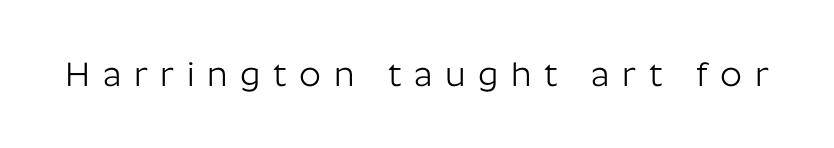
Q: Is the text bold? A: No.
Q: Is the text italic (slanted)? A: No, it is upright.
Q: Is the typeface a serif or a sans-serif typeface? A: Sans-serif.
Q: Is the text underlined? A: No.
Q: Is the spacing between letters normal or unusually wide? A: Unusually wide.
Q: Width (condensed, normal, or wide)? A: Normal.
Q: Stroke contrast? A: Low.
Q: x-height? A: Medium.
Q: Monospaced? A: No.
